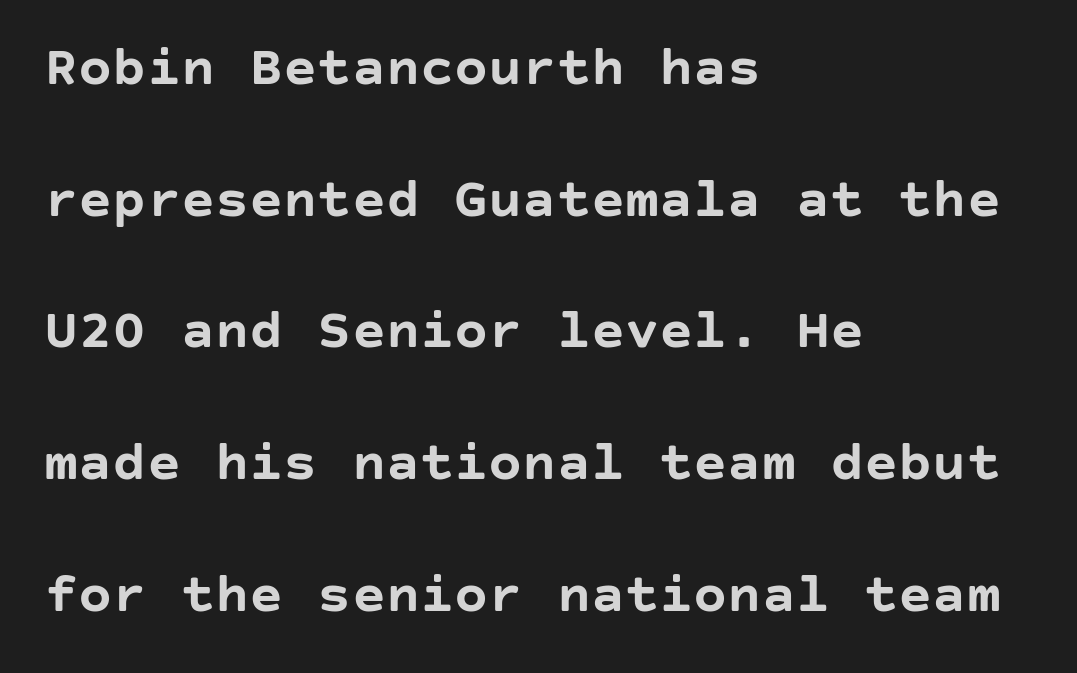
{"serif": "no", "italic": "no", "bold": "yes", "weight": "semibold", "width": "normal", "stroke_contrast": "low", "x_height": "large", "underline": "no", "align": "left", "line_spacing": "loose", "line_spacing_ratio": 2.31, "letter_spacing": "normal", "letter_spacing_em": 0.0, "glyph_px": 57}
